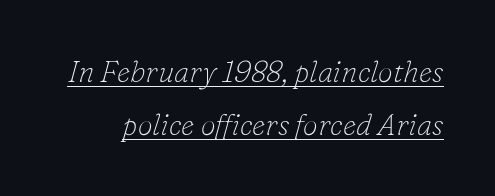
Spacing verdict: proportional, widths tailored to each character. Is the stroke heavy? The answer is a plain regular-or-lighter. The rendering shows small feet on the letterforms — a serif design. Does extra space separate the letters? No, they use regular spacing.
